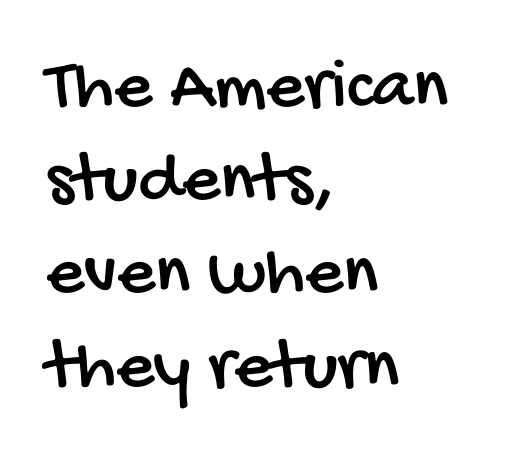
The image shows 74 px condensed sans-serif type; set left-aligned, normal line spacing (1.26x), normal letter spacing, not underlined; low stroke contrast and a large x-height.
